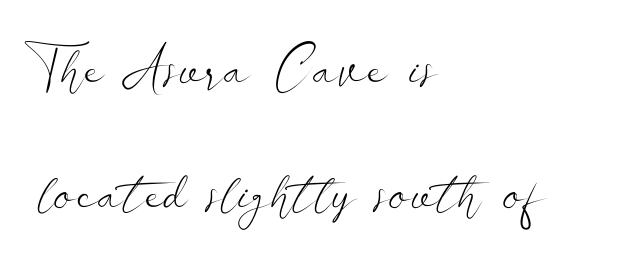
{"serif": "no", "bold": "no", "weight": "light", "width": "wide", "stroke_contrast": "low", "x_height": "small", "monospaced": "no", "underline": "no", "align": "left", "line_spacing": "loose", "line_spacing_ratio": 2.27, "letter_spacing": "normal", "letter_spacing_em": 0.0, "glyph_px": 55}
